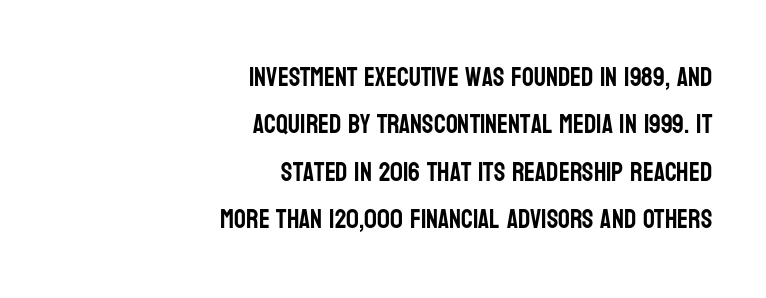
{"italic": "no", "underline": "no", "align": "right", "line_spacing_ratio": 1.82, "letter_spacing": "normal", "letter_spacing_em": 0.0, "glyph_px": 26}
